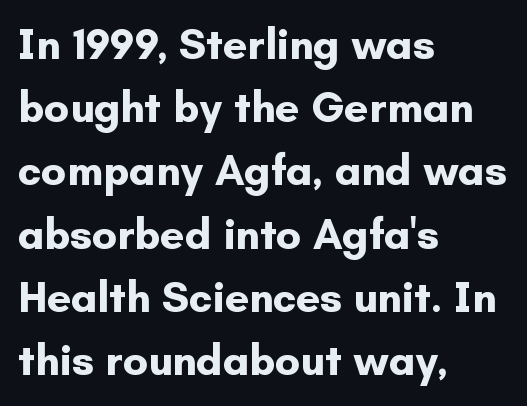
The image shows 43 px bold sans-serif type, upright; set left-aligned, normal line spacing (1.47x), normal letter spacing, not underlined; low stroke contrast and a small x-height.
